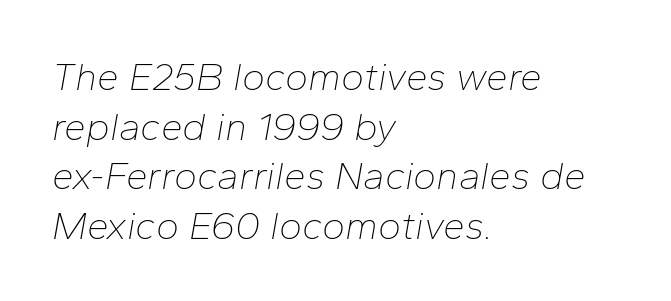
Proportional: the letters do not fall into vertical columns. Rows of type keep a routine distance in the vertical direction. Notice how the passage keeps a crisp vertical edge on the left only. Tracking value appears to be zero — textbook default spacing.
